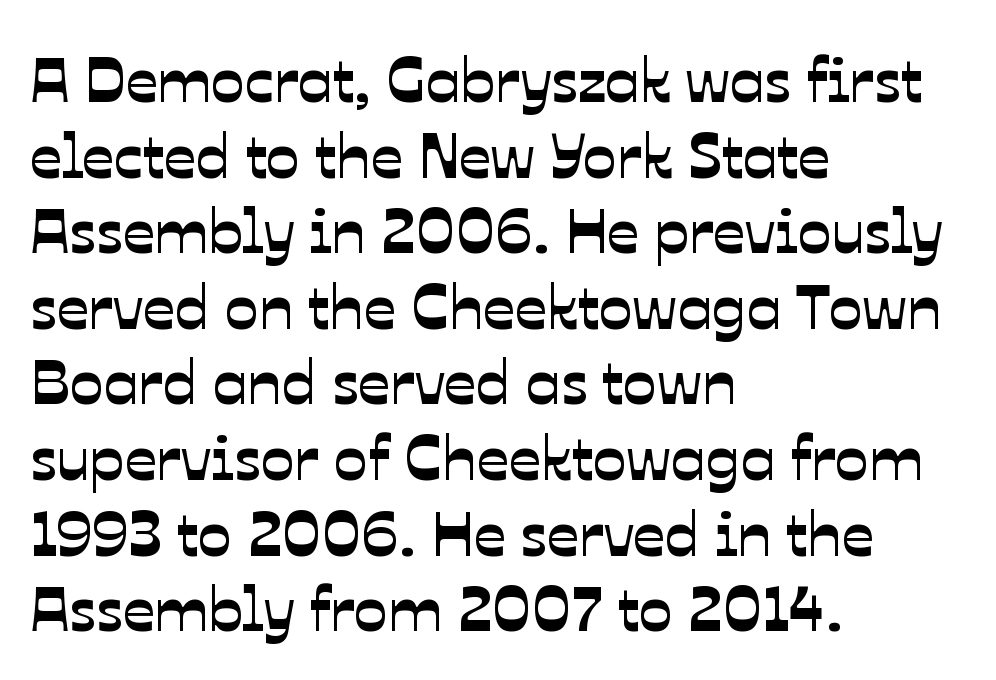
The image shows 63 px sans-serif type; set left-aligned, line spacing 1.2x, normal letter spacing, not underlined; low stroke contrast and a medium x-height.
